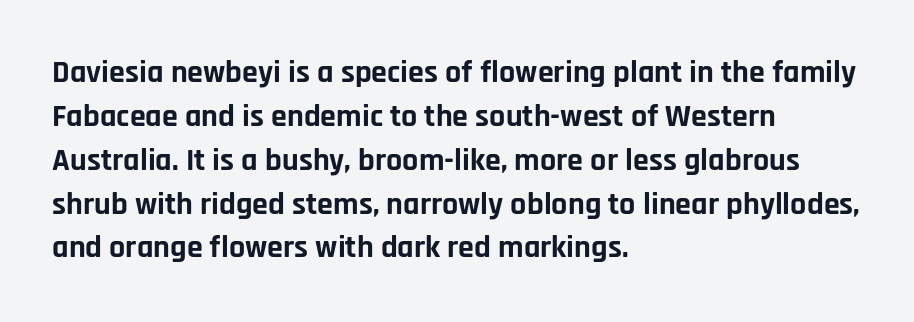
The image shows 32 px bold sans-serif type, upright; set left-aligned, normal line spacing (1.37x), normal letter spacing, not underlined; low stroke contrast and a large x-height.
